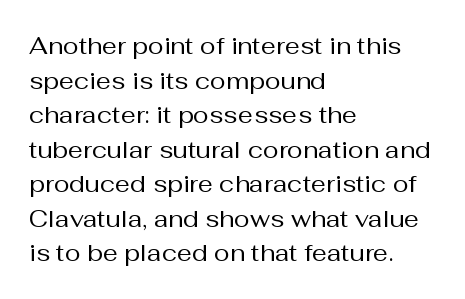
{"italic": "no", "bold": "no", "underline": "no", "align": "left", "line_spacing": "normal", "line_spacing_ratio": 1.44, "letter_spacing": "normal", "letter_spacing_em": 0.0, "glyph_px": 24}
